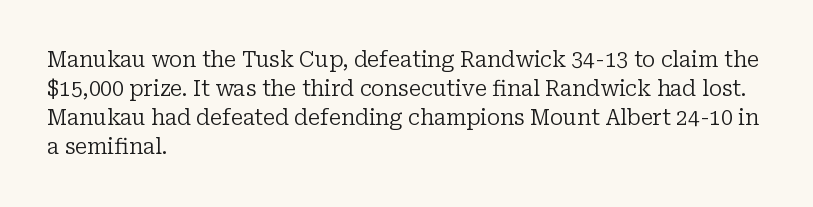
The image shows 21 px text type, upright; set left-aligned, normal line spacing (1.38x), normal letter spacing, not underlined.
